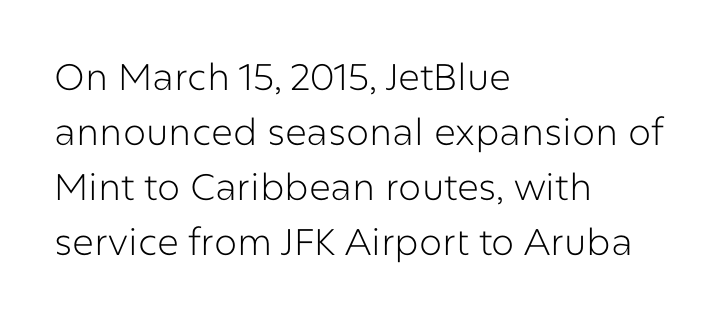
If you drew a ruler down the left edge, every line would touch it. Tracking here is standard; glyphs follow each other at the usual distance. Is there any slant? The stems are plumb. If you measured baseline to baseline, you'd find a middling distance.
